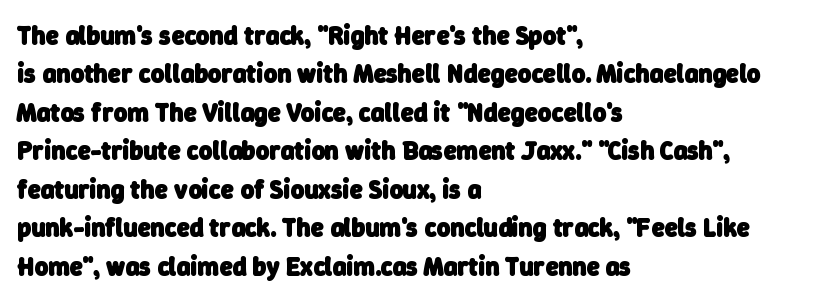
{"bold": "yes", "underline": "no", "align": "left", "line_spacing": "normal", "line_spacing_ratio": 1.48, "letter_spacing": "normal", "letter_spacing_em": 0.0, "glyph_px": 26}
